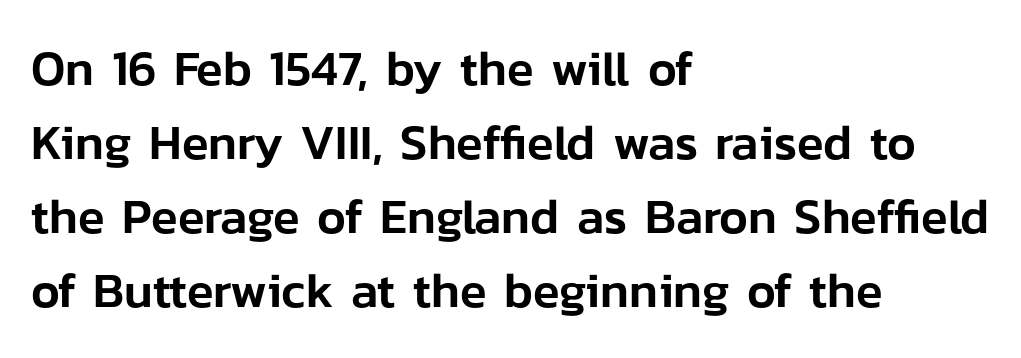
Serifs: no, the terminals of the letterforms are clean. The ragged edge is on the right, which tells us the setting is flush left. Baseline-to-baseline distance is the conventional proportion of letter height. You can tell it's not italic because the verticals are truly vertical.
